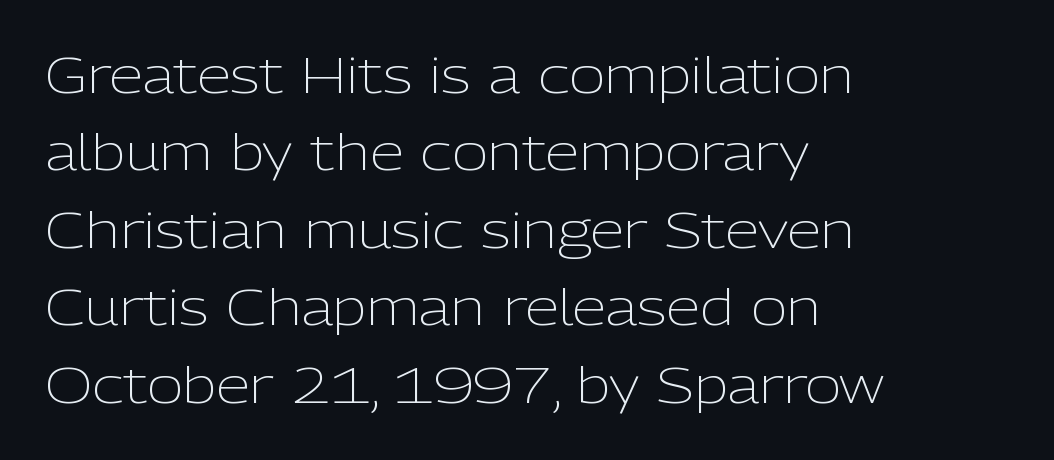
The image shows 49 px light sans-serif type, upright; set left-aligned, normal line spacing (1.58x), normal letter spacing, not underlined; low stroke contrast and a medium x-height.
